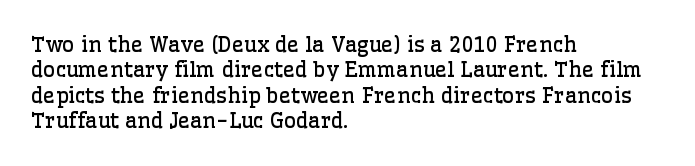
The image shows 21 px text type, upright; set left-aligned, line spacing 1.21x, normal letter spacing, not underlined.
